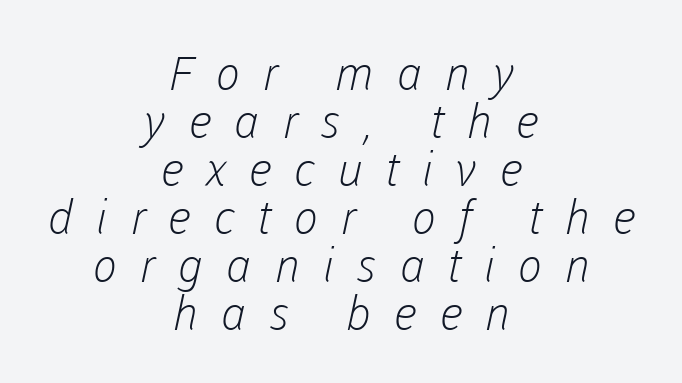
{"serif": "no", "bold": "no", "weight": "light", "width": "normal", "stroke_contrast": "low", "x_height": "medium", "monospaced": "no", "underline": "no", "align": "center", "line_spacing": "tight", "line_spacing_ratio": 1.02, "letter_spacing": "wide", "letter_spacing_em": 0.48, "glyph_px": 47}
